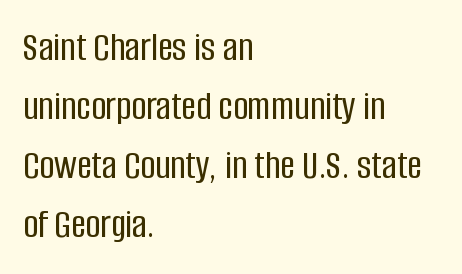
{"serif": "no", "italic": "no", "width": "condensed", "stroke_contrast": "low", "x_height": "large", "monospaced": "no", "underline": "no", "align": "left", "line_spacing": "normal", "line_spacing_ratio": 1.44, "letter_spacing": "normal", "letter_spacing_em": 0.0, "glyph_px": 41}
